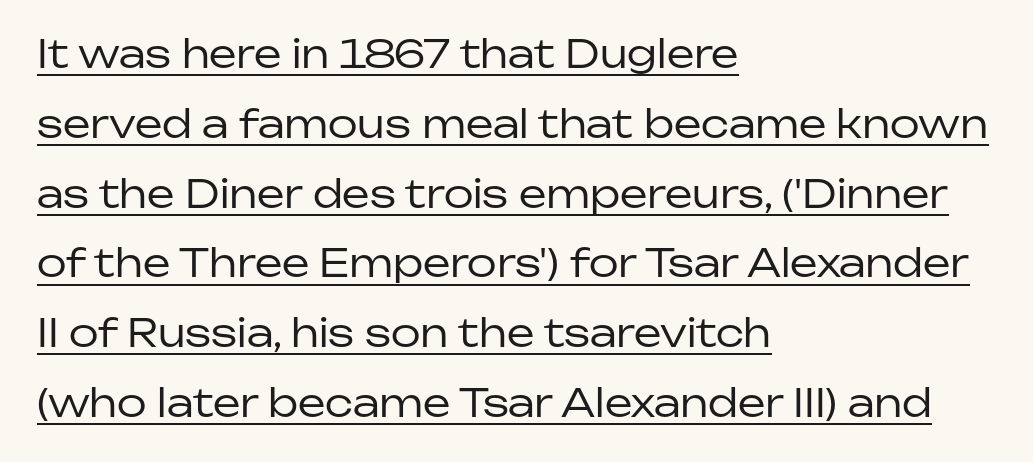
Q: Is the text bold? A: No.
Q: Is the text italic (slanted)? A: No, it is upright.
Q: Is the typeface a serif or a sans-serif typeface? A: Sans-serif.
Q: Is the text underlined? A: Yes.
Q: How is the paragraph aligned? A: Left-aligned.
Q: Is the spacing between letters normal or unusually wide? A: Normal.
Q: Width (condensed, normal, or wide)? A: Normal.
Q: Stroke contrast? A: Low.
Q: x-height? A: Medium.
Q: Monospaced? A: No.
